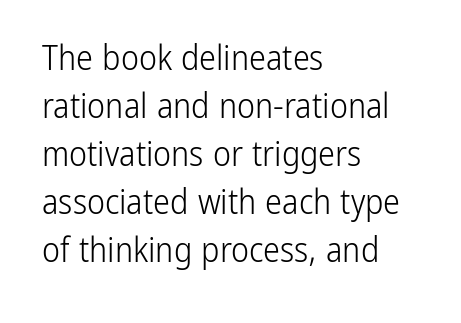
This sample is left-justified, so line endings fall wherever the words run out. Words float on clear page, feet unadorned. Nothing unusual about the tracking: characters are spaced as the font intends. A typesetter would call this proportional, since set widths differ per character. The text was rendered using a sans face with plain stroke endings.
